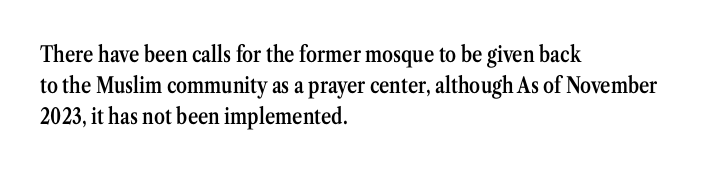
{"italic": "no", "bold": "semi", "underline": "no", "align": "left", "line_spacing": "normal", "line_spacing_ratio": 1.4, "letter_spacing": "normal", "letter_spacing_em": 0.0, "glyph_px": 22}
